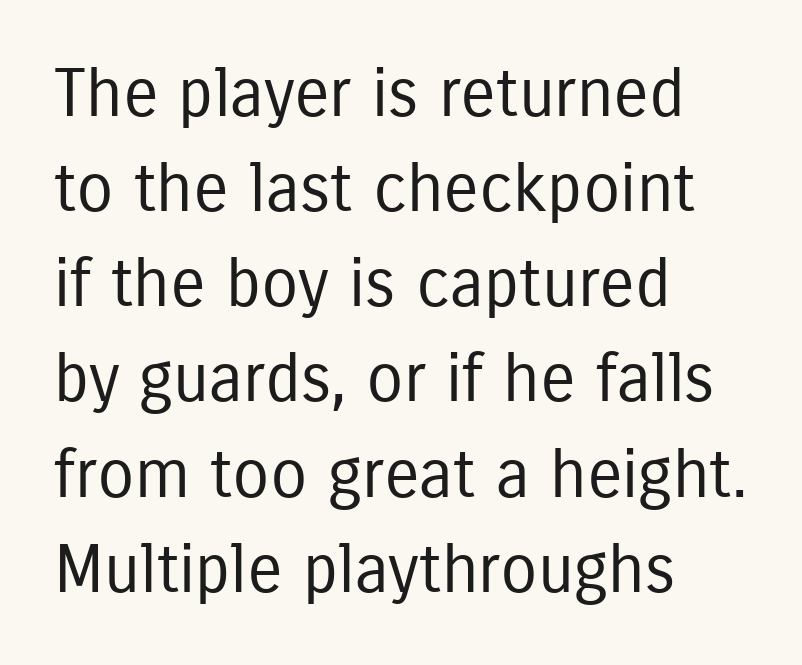
The image shows 67 px regular-weight, condensed sans-serif type, upright; set left-aligned, normal line spacing (1.42x), normal letter spacing, not underlined; low stroke contrast and a medium x-height.
